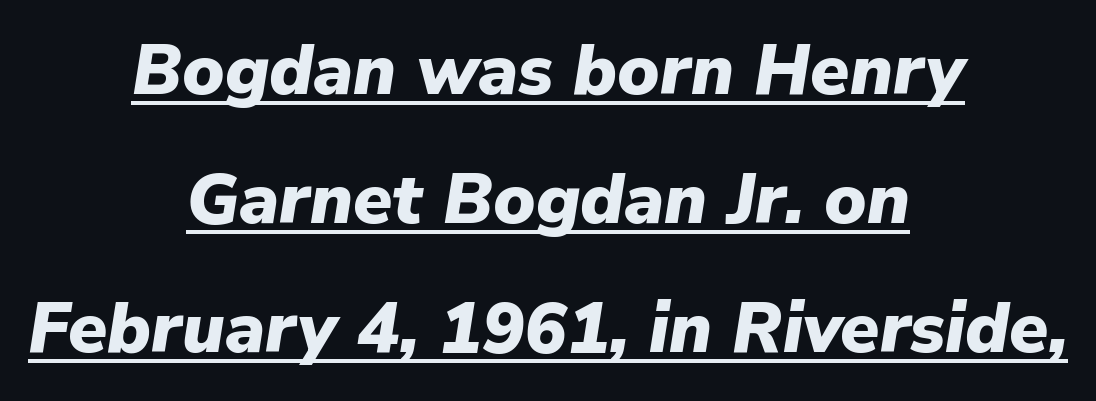
Q: Is the text bold? A: Yes.
Q: Is the text italic (slanted)? A: Yes, it leans right by about 9 degrees.
Q: Is the text underlined? A: Yes.
Q: How is the paragraph aligned? A: Centered.
Q: Is the spacing between letters normal or unusually wide? A: Normal.
Q: Width (condensed, normal, or wide)? A: Normal.
Q: Stroke contrast? A: Low.
Q: x-height? A: Medium.
Q: Monospaced? A: No.
